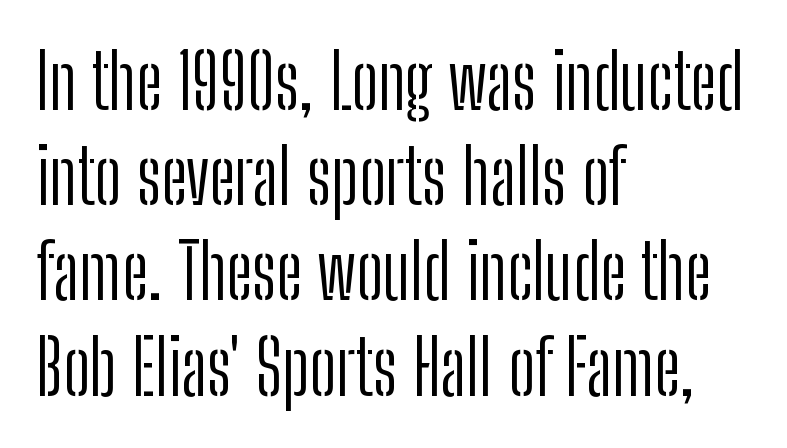
The image shows 75 px light, condensed sans-serif type, upright; set left-aligned, normal line spacing (1.27x), normal letter spacing, not underlined; low stroke contrast and a medium x-height.
